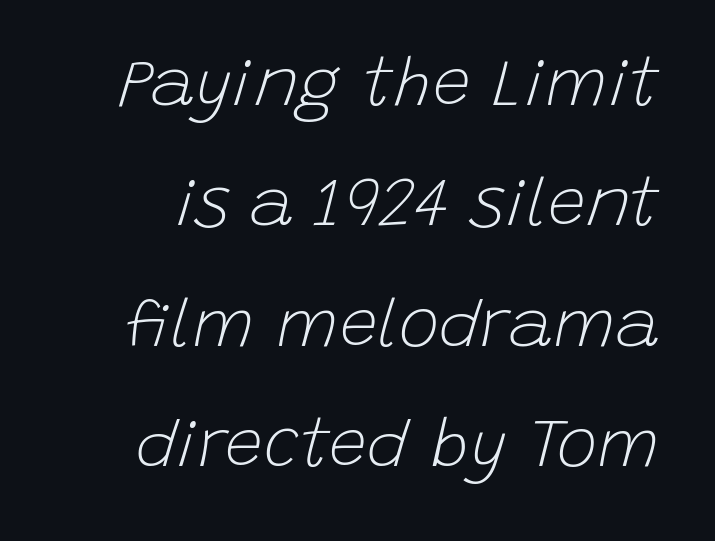
{"italic": "yes", "lean": "right", "slant_degrees": 15, "bold": "no", "weight": "light", "width": "normal", "stroke_contrast": "low", "x_height": "large", "monospaced": "no", "underline": "no", "line_spacing_ratio": 1.77, "letter_spacing": "normal", "letter_spacing_em": 0.0, "glyph_px": 68}
